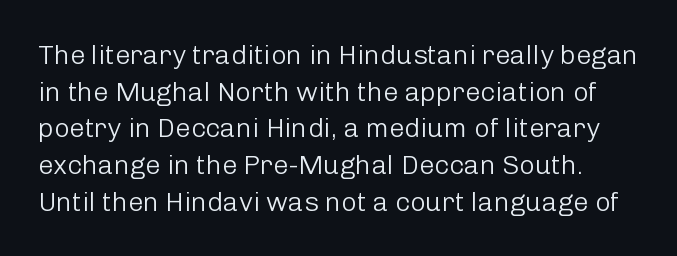
{"italic": "no", "bold": "no", "underline": "no", "line_spacing": "normal", "line_spacing_ratio": 1.36, "letter_spacing": "normal", "letter_spacing_em": 0.0, "glyph_px": 27}
